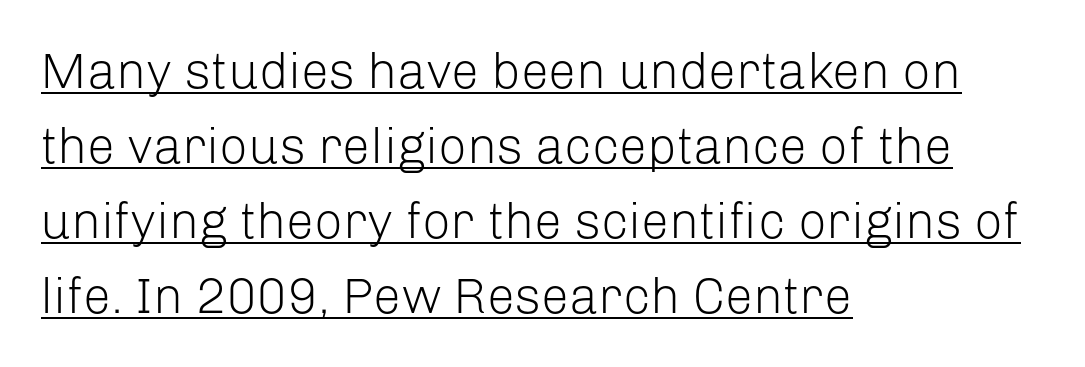
Q: Is the text bold? A: No.
Q: Is the text italic (slanted)? A: No, it is upright.
Q: Is the typeface a serif or a sans-serif typeface? A: Sans-serif.
Q: Is the text underlined? A: Yes.
Q: How is the paragraph aligned? A: Left-aligned.
Q: Is the spacing between letters normal or unusually wide? A: Normal.
Q: Is the spacing between lines tight, normal or loose? A: Normal.
Q: Width (condensed, normal, or wide)? A: Normal.
Q: Stroke contrast? A: Low.
Q: x-height? A: Medium.
Q: Monospaced? A: No.
